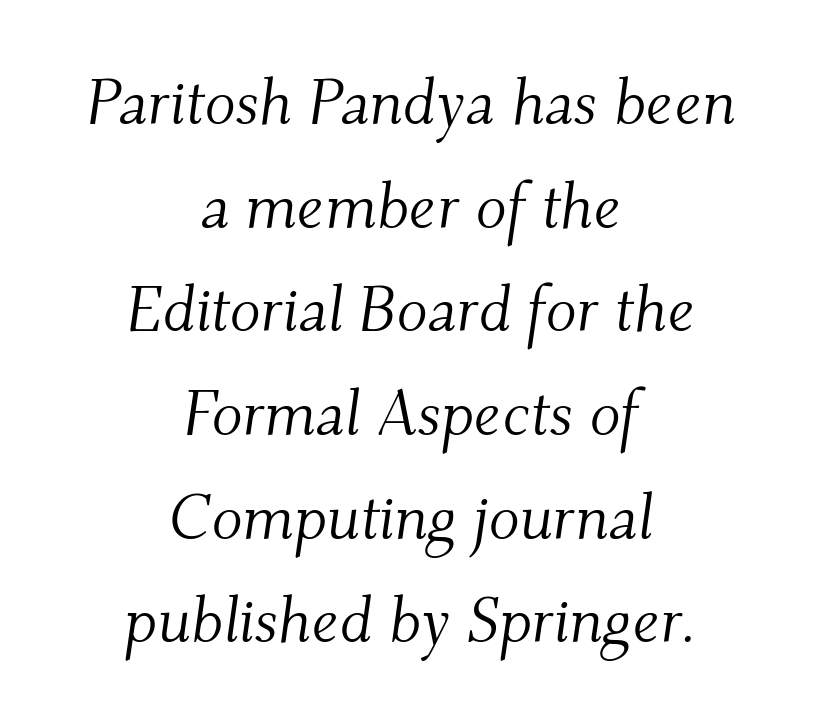
{"serif": "yes", "italic": "yes", "lean": "right", "slant_degrees": 9, "bold": "no", "weight": "light", "width": "normal", "stroke_contrast": "medium", "x_height": "small", "monospaced": "no", "underline": "no", "align": "center", "line_spacing": "normal", "line_spacing_ratio": 1.62, "letter_spacing": "normal", "letter_spacing_em": 0.0, "glyph_px": 64}
